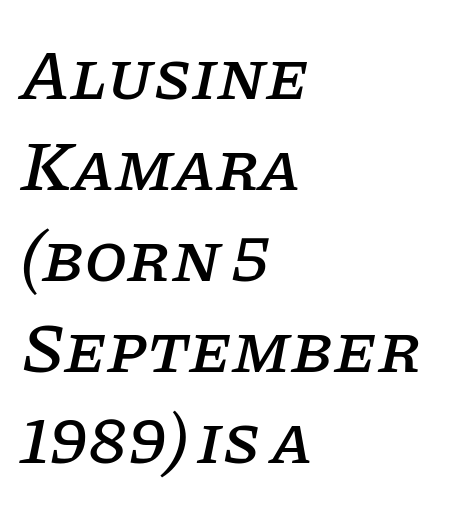
{"serif": "yes", "italic": "yes", "lean": "right", "slant_degrees": 11, "width": "normal", "stroke_contrast": "low", "x_height": "large", "monospaced": "no", "underline": "no", "align": "left", "line_spacing": "normal", "line_spacing_ratio": 1.3, "letter_spacing": "normal", "letter_spacing_em": 0.0, "glyph_px": 70}
